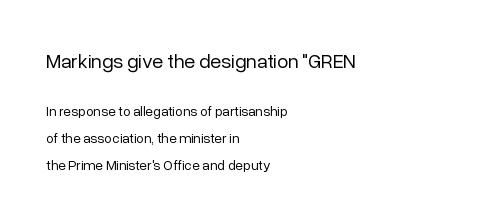
Q: Is the text bold? A: No.
Q: Is the text italic (slanted)? A: No, it is upright.
Q: Is the text underlined? A: No.
Q: How is the paragraph aligned? A: Left-aligned.
Q: Is the spacing between letters normal or unusually wide? A: Normal.
Q: Is the spacing between lines tight, normal or loose? A: Loose.
Q: Which block of text is set in a larger size, the first (top) or the second (bottom)? A: The first (top) one.
